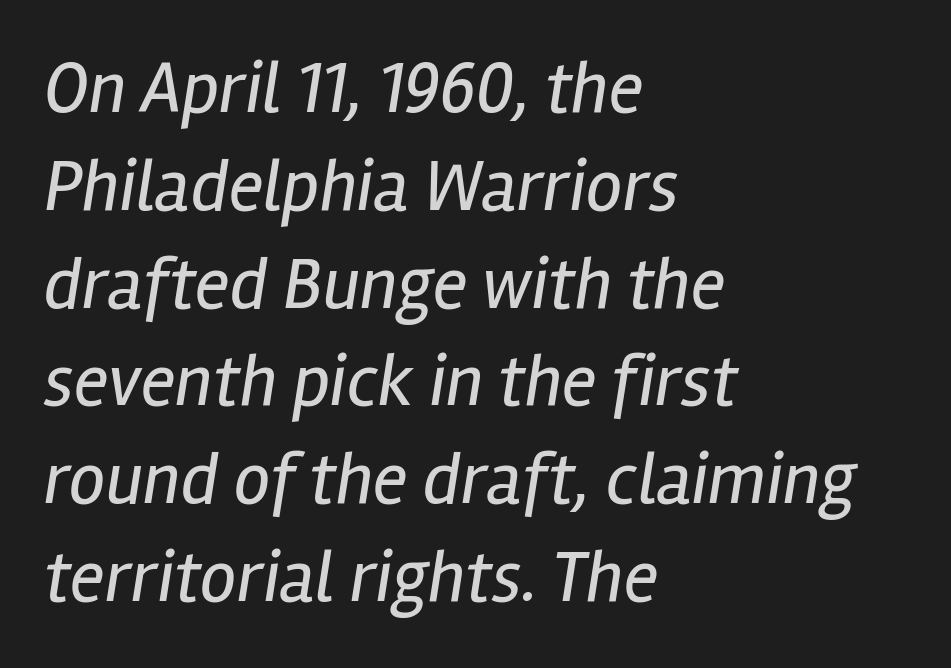
Q: Is the text bold? A: No.
Q: Is the text italic (slanted)? A: Yes, it leans right by about 12 degrees.
Q: Is the text underlined? A: No.
Q: How is the paragraph aligned? A: Left-aligned.
Q: Is the spacing between letters normal or unusually wide? A: Normal.
Q: Is the spacing between lines tight, normal or loose? A: Normal.
Q: Width (condensed, normal, or wide)? A: Condensed.
Q: Stroke contrast? A: Low.
Q: x-height? A: Medium.
Q: Monospaced? A: No.
